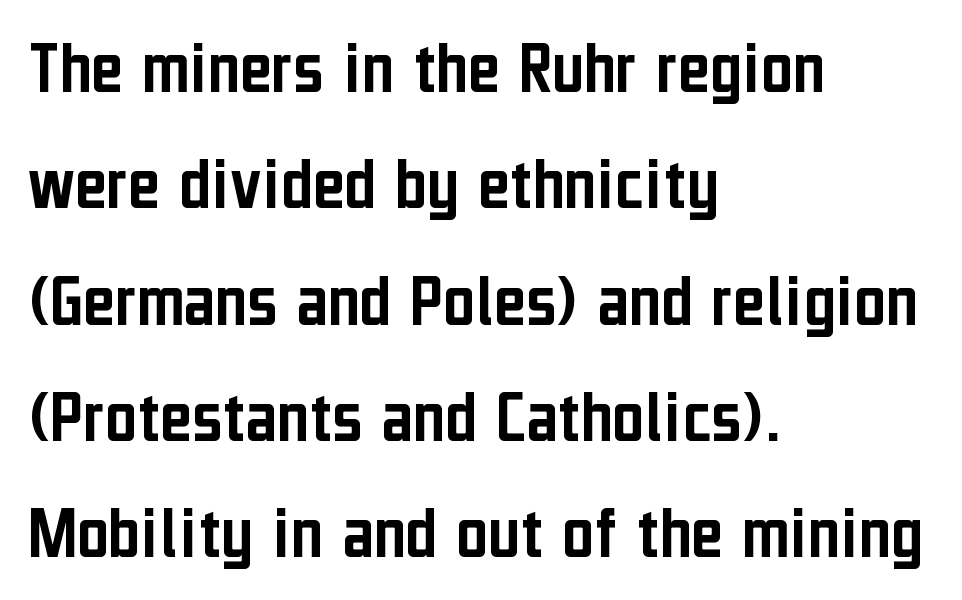
These lines keep a tight, regular rhythm from letter to letter. The block of text has a typical density, with ordinary space between rows. The font's upright variant was chosen for this text. These lines are set flush left with a ragged right edge. You can tell from the bare stems that sans-serif type was used.
